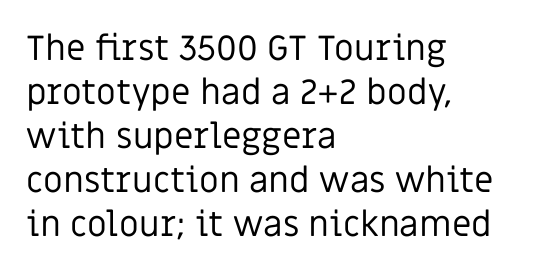
The image shows 35 px regular-weight sans-serif type, upright; set left-aligned, normal line spacing (1.26x), normal letter spacing, not underlined; low stroke contrast and a large x-height.
